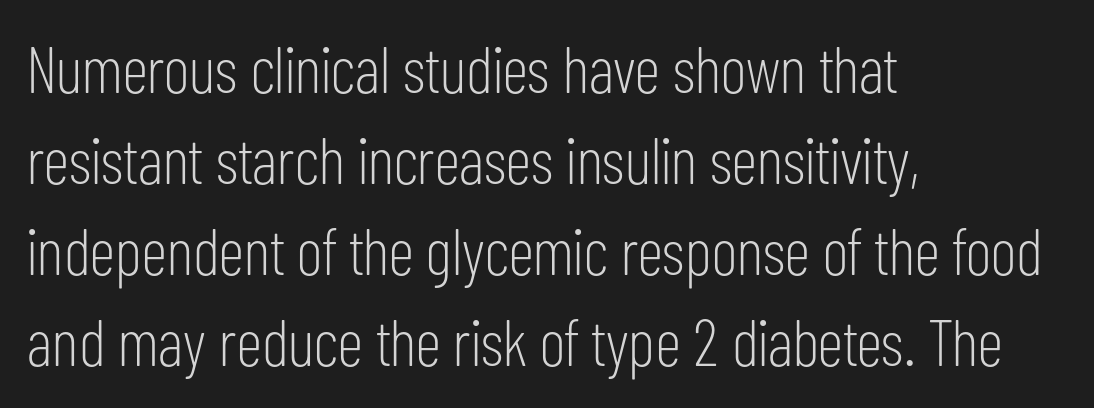
{"serif": "no", "italic": "no", "bold": "no", "weight": "light", "width": "condensed", "stroke_contrast": "low", "x_height": "medium", "monospaced": "no", "underline": "no", "align": "left", "line_spacing": "normal", "line_spacing_ratio": 1.38, "letter_spacing": "normal", "letter_spacing_em": 0.0, "glyph_px": 66}
